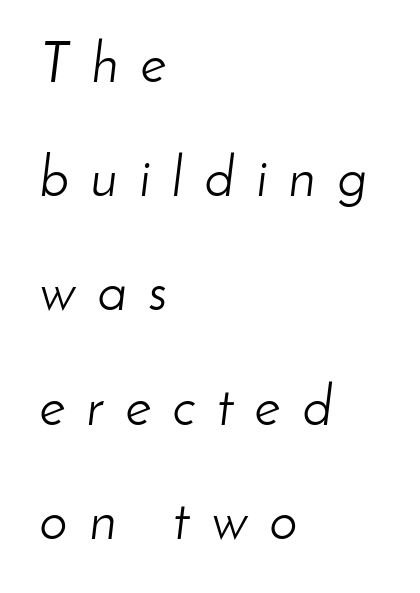
Proportional: the letters do not fall into vertical columns. Students, note that the glyphs here are deliberately spaced far apart. Which margin do the lines hug? The left one — the right edge is uneven. Compared with a typical body face, this is equally light or lighter still.
